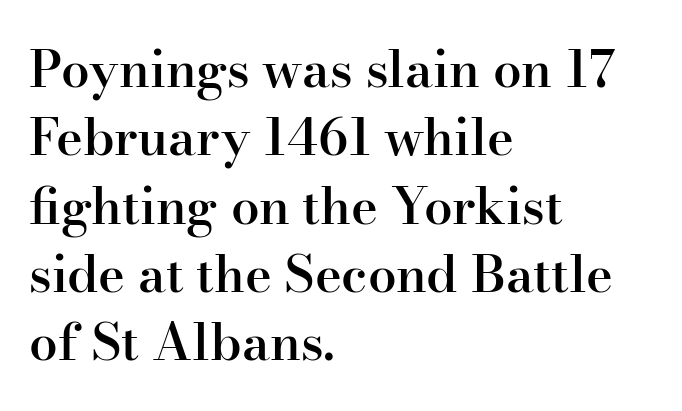
{"serif": "yes", "italic": "no", "bold": "semi", "weight": "semibold", "width": "normal", "stroke_contrast": "high", "x_height": "small", "monospaced": "no", "underline": "no", "align": "left", "line_spacing": "normal", "line_spacing_ratio": 1.34, "letter_spacing": "normal", "letter_spacing_em": 0.0, "glyph_px": 51}
